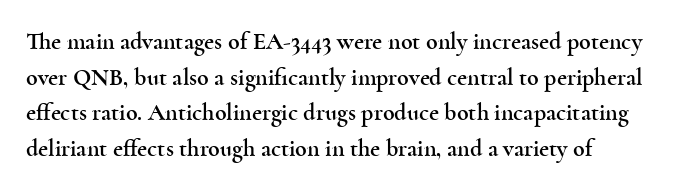
The lettering holds an erect, upright posture throughout. Inter-character spacing is left at the font's built-in metrics. The glyphs are unaccompanied by any horizontal stroke below them. Horizontal alignment here is leftward, the default for most running prose. Is there much room between lines? A standard amount, neither cramped nor airy.
